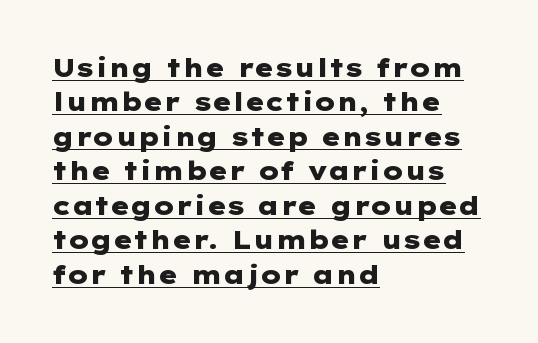
{"italic": "no", "bold": "yes", "underline": "yes", "align": "left", "line_spacing": "normal", "line_spacing_ratio": 1.38, "letter_spacing": "normal", "letter_spacing_em": 0.0, "glyph_px": 25}
